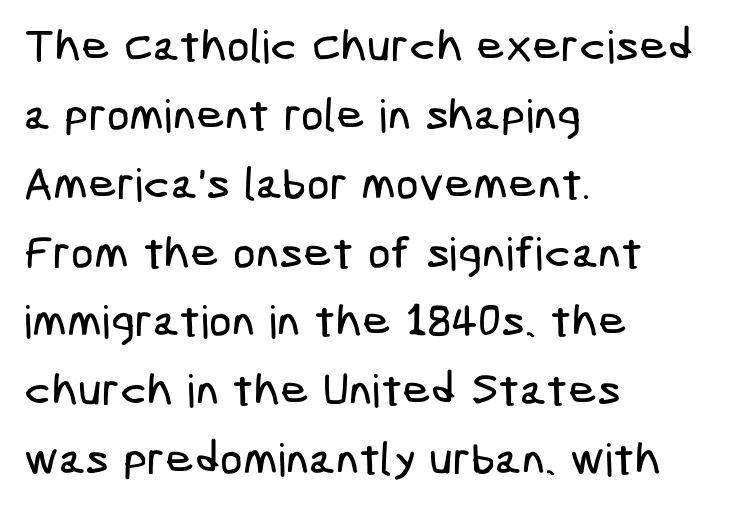
{"serif": "no", "width": "condensed", "stroke_contrast": "low", "x_height": "medium", "underline": "no", "align": "left", "line_spacing": "normal", "line_spacing_ratio": 1.53, "letter_spacing": "normal", "letter_spacing_em": 0.0, "glyph_px": 45}
